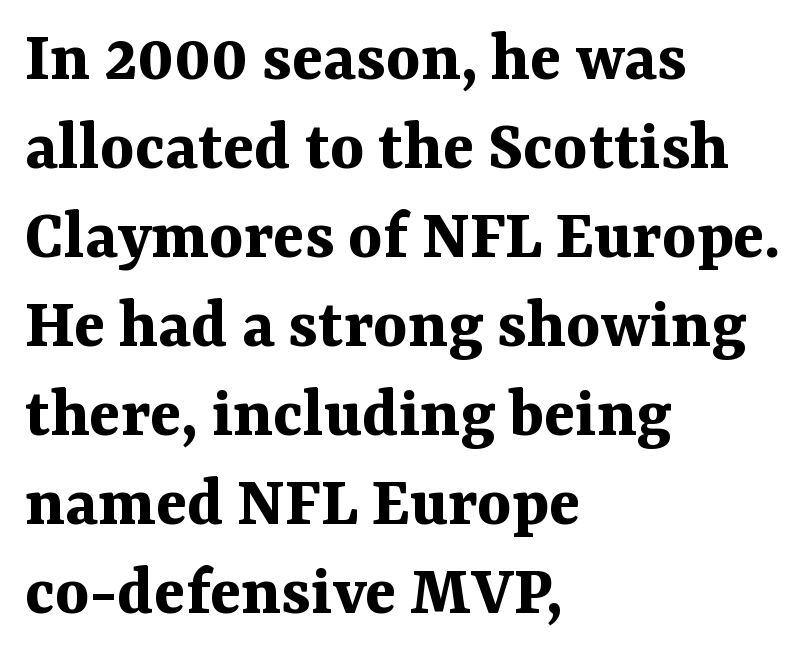
A serif font was chosen for this passage. This rendering uses left alignment, leaving the right contour irregular. A dark, heavy texture on the line: the type is bold. Posture: vertical.
